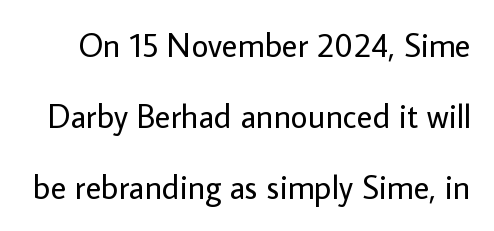
The image shows 33 px regular-weight sans-serif type, upright; set loose line spacing (2.15x), normal letter spacing, not underlined; low stroke contrast and a medium x-height.
